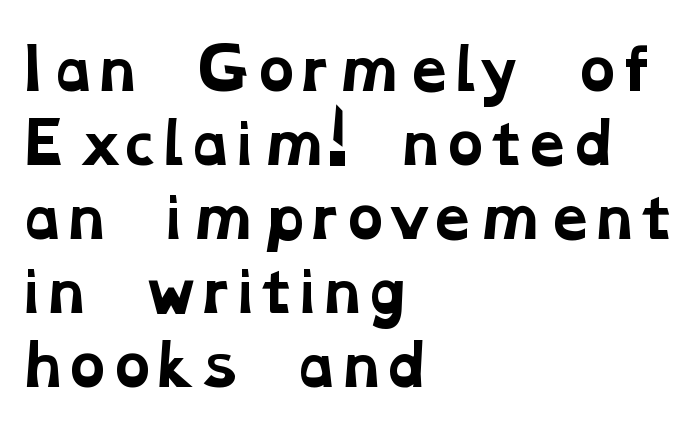
{"serif": "yes", "bold": "yes", "weight": "bold", "width": "wide", "stroke_contrast": "low", "x_height": "medium", "monospaced": "no", "underline": "no", "align": "left", "line_spacing": "normal", "line_spacing_ratio": 1.32, "letter_spacing": "normal", "letter_spacing_em": 0.0, "glyph_px": 56}
